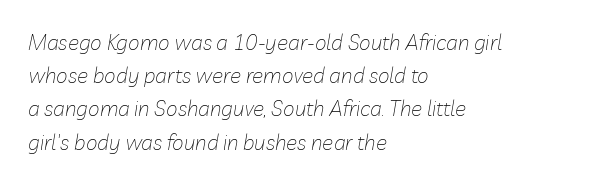
The typography opts for an oblique posture over an upright one. A light-to-regular cut is what we see here. A classic flush-left, rag-right setting is used for this passage. Glyph-to-glyph distance matches everyday printed text. The rows are spaced the way most documents space them. Letters rest on an invisible, unmarked baseline.
